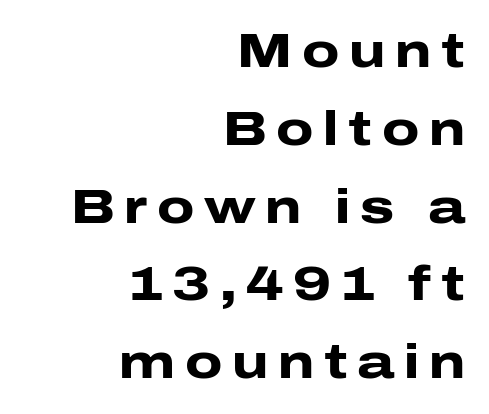
Q: Is the text bold? A: Yes.
Q: Is the text italic (slanted)? A: No, it is upright.
Q: Is the typeface a serif or a sans-serif typeface? A: Sans-serif.
Q: Is the text underlined? A: No.
Q: How is the paragraph aligned? A: Right-aligned.
Q: Is the spacing between letters normal or unusually wide? A: Unusually wide.
Q: Is the spacing between lines tight, normal or loose? A: Normal.
Q: Width (condensed, normal, or wide)? A: Wide.
Q: Stroke contrast? A: Low.
Q: x-height? A: Medium.
Q: Monospaced? A: No.
